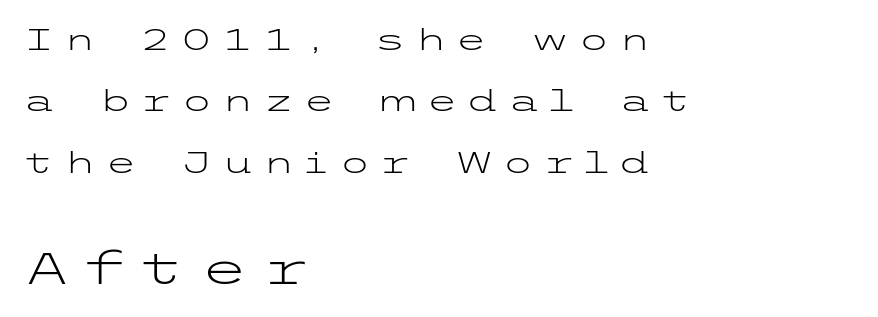
{"serif": "no", "italic": "no", "bold": "no", "weight": "light", "width": "wide", "stroke_contrast": "low", "x_height": "medium", "underline": "no", "align": "left", "line_spacing": "loose", "line_spacing_ratio": 2.12, "letter_spacing": "wide", "letter_spacing_em": 0.31, "larger_block": "second", "size_ratio": 1.52, "glyph_px": 44}
